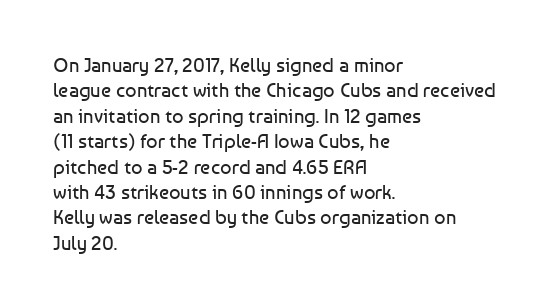
The image shows 20 px text type, upright; set left-aligned, normal line spacing (1.27x), normal letter spacing, not underlined.
